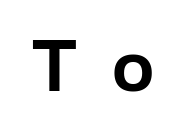
The image shows 70 px bold sans-serif type, upright; set unusually wide letter spacing (+0.49 em), not underlined; low stroke contrast and a medium x-height.
